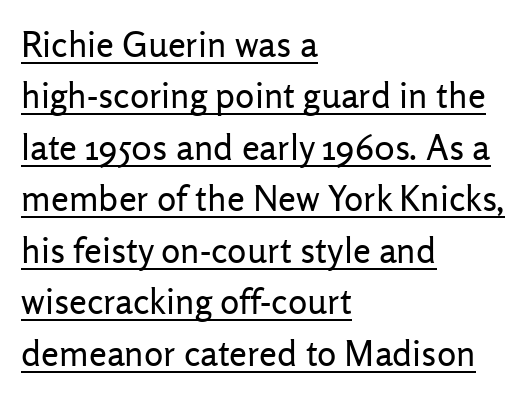
The image shows 36 px regular-weight sans-serif type, upright; set left-aligned, normal line spacing (1.43x), normal letter spacing, underlined; low stroke contrast and a medium x-height.
